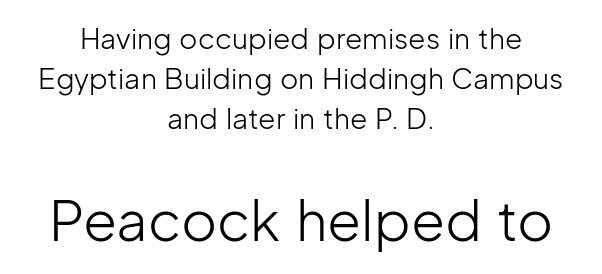
Reading top to bottom, the characters get bigger at the block break. Characters follow at the spacing the type designer built in. The space beneath each line is pristine and unruled. Vertical strokes here are truly vertical. Notice how the passage keeps no hard edge, just a central spine.
